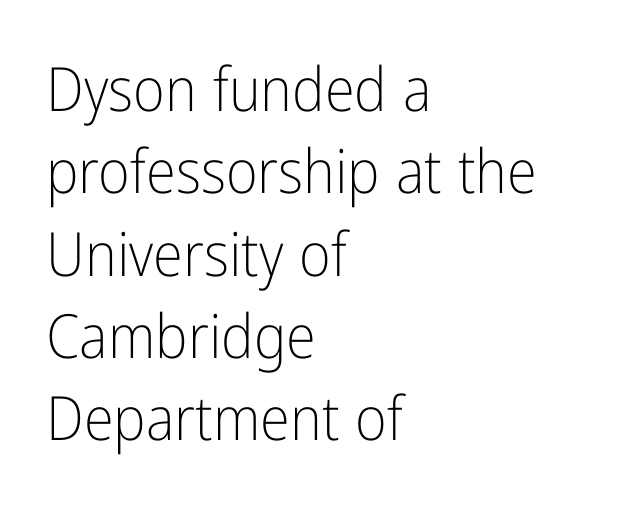
Nope, not italic — everything's standing straight. The characters are drawn with everyday or finer stroke widths. Just letters on the line, the space beneath them empty. Leading matches the norm, producing a regular column.
